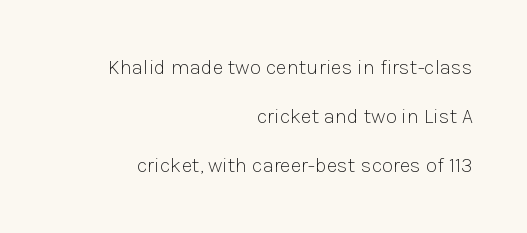
The image shows 21 px text type, upright; set right-aligned, loose line spacing (2.34x), normal letter spacing, not underlined.
